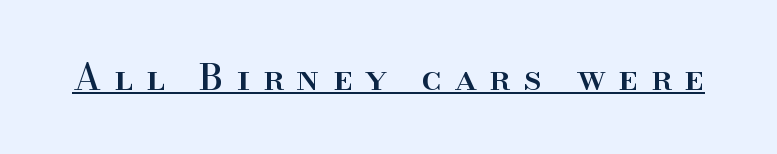
The image shows 36 px serif type, upright; set unusually wide letter spacing (+0.36 em), underlined; high stroke contrast and a small x-height.
